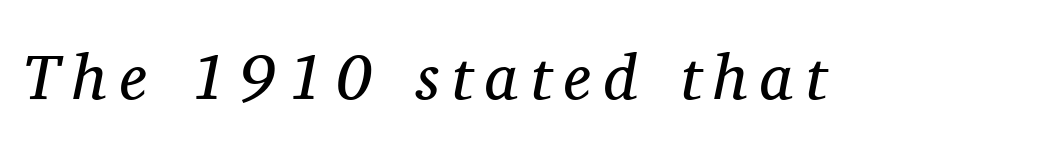
The image shows 64 px regular-weight serif type, italic (leaning right); set unusually wide letter spacing (+0.2 em), not underlined; medium stroke contrast and a medium x-height.
